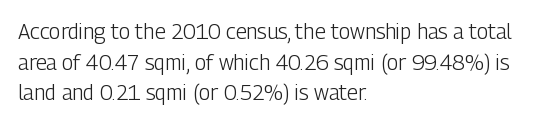
{"italic": "no", "bold": "no", "underline": "no", "align": "left", "line_spacing": "normal", "line_spacing_ratio": 1.46, "letter_spacing": "normal", "letter_spacing_em": 0.0, "glyph_px": 21}
